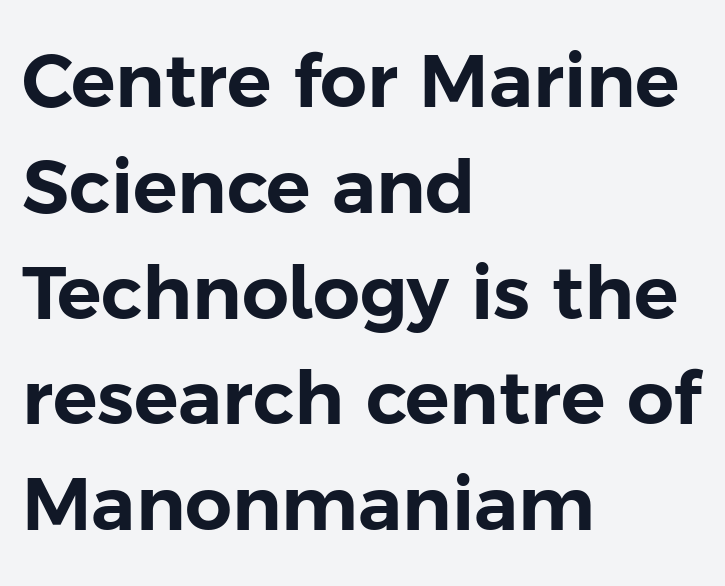
Q: Is the text italic (slanted)? A: No, it is upright.
Q: Is the typeface a serif or a sans-serif typeface? A: Sans-serif.
Q: Is the text underlined? A: No.
Q: How is the paragraph aligned? A: Left-aligned.
Q: Is the spacing between letters normal or unusually wide? A: Normal.
Q: Is the spacing between lines tight, normal or loose? A: Normal.
Q: Width (condensed, normal, or wide)? A: Normal.
Q: Stroke contrast? A: Low.
Q: x-height? A: Medium.
Q: Monospaced? A: No.
